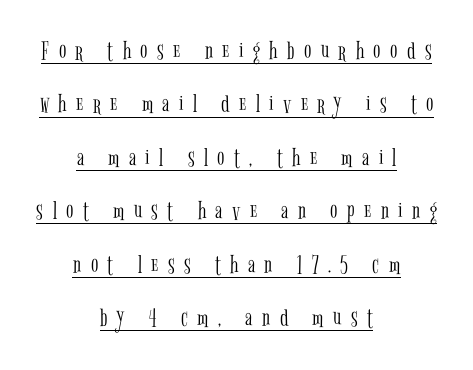
Q: Is the text bold? A: No.
Q: Is the text italic (slanted)? A: No, it is upright.
Q: Is the text underlined? A: Yes.
Q: How is the paragraph aligned? A: Centered.
Q: Is the spacing between letters normal or unusually wide? A: Unusually wide.
Q: Is the spacing between lines tight, normal or loose? A: Loose.
